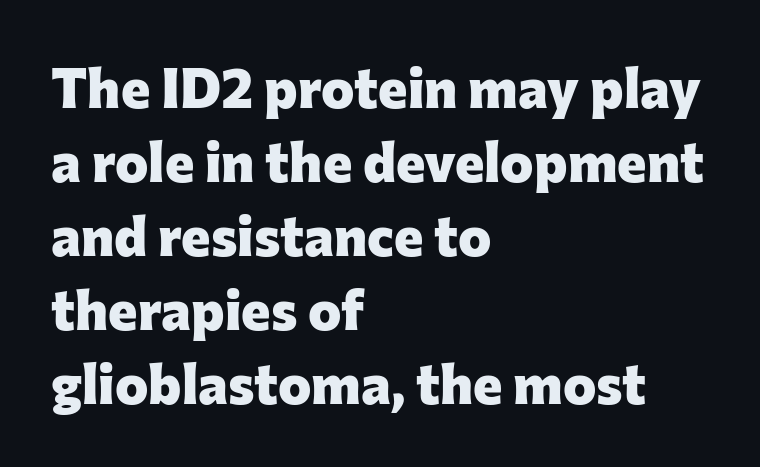
Clear beneath every line of the passage. Type style note: lacks serifs. Characters follow at the spacing the type designer built in. Strokes here are thick enough to call this a true bold. If you drew a ruler down the left edge, every line would touch it. Think of a printed novel: that variable character pitch is what you see here.
